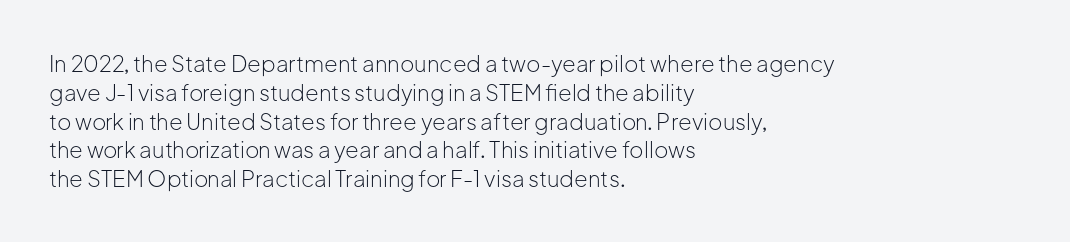
Q: Is the text bold? A: No.
Q: Is the text italic (slanted)? A: No, it is upright.
Q: Is the text underlined? A: No.
Q: How is the paragraph aligned? A: Left-aligned.
Q: Is the spacing between letters normal or unusually wide? A: Normal.
Q: Is the spacing between lines tight, normal or loose? A: Normal.
